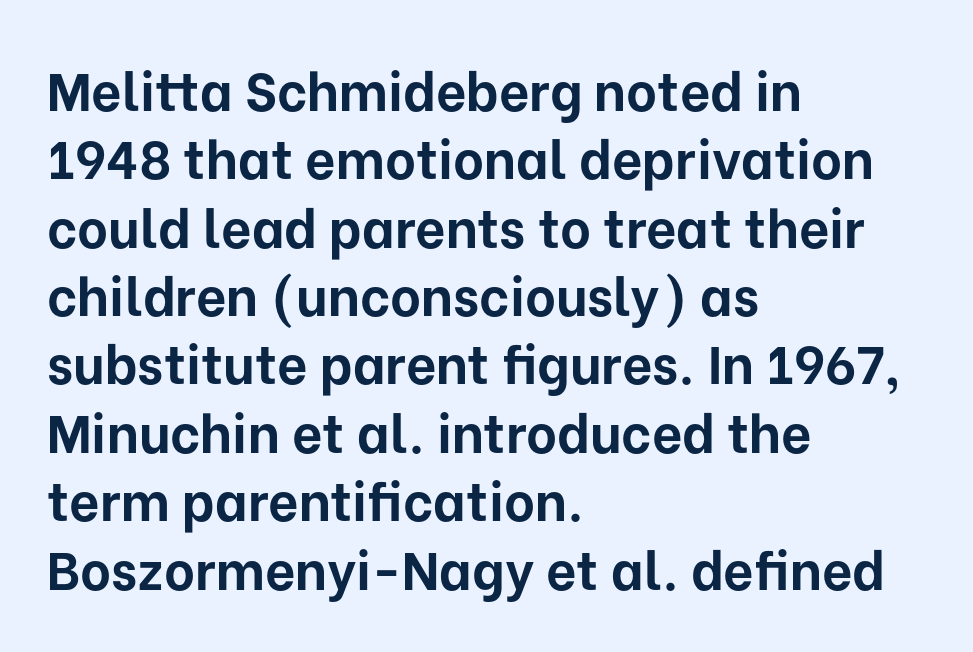
Q: Is the text bold? A: Yes.
Q: Is the text italic (slanted)? A: No, it is upright.
Q: Is the typeface a serif or a sans-serif typeface? A: Sans-serif.
Q: Is the text underlined? A: No.
Q: How is the paragraph aligned? A: Left-aligned.
Q: Is the spacing between letters normal or unusually wide? A: Normal.
Q: Is the spacing between lines tight, normal or loose? A: Normal.
Q: Width (condensed, normal, or wide)? A: Normal.
Q: Stroke contrast? A: Low.
Q: x-height? A: Medium.
Q: Monospaced? A: No.
